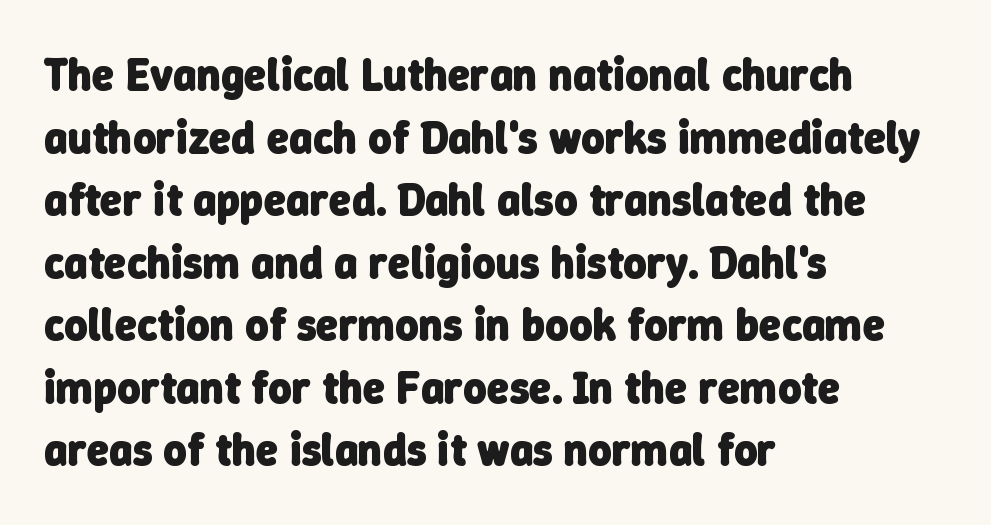
{"serif": "no", "bold": "yes", "weight": "heavy", "width": "normal", "stroke_contrast": "low", "x_height": "medium", "monospaced": "no", "underline": "no", "align": "left", "line_spacing": "normal", "line_spacing_ratio": 1.39, "letter_spacing": "normal", "letter_spacing_em": 0.0, "glyph_px": 45}
